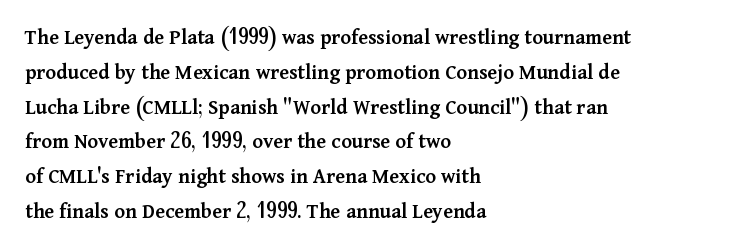
{"italic": "no", "bold": "semi", "underline": "no", "align": "left", "line_spacing": "normal", "line_spacing_ratio": 1.58, "letter_spacing": "normal", "letter_spacing_em": 0.0, "glyph_px": 22}
